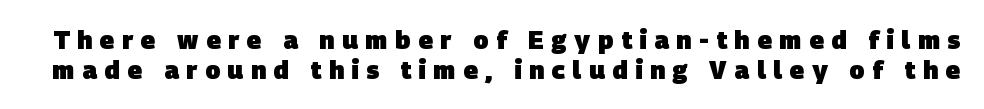
Q: Is the text bold? A: Yes.
Q: Is the text underlined? A: No.
Q: Is the spacing between letters normal or unusually wide? A: Unusually wide.
